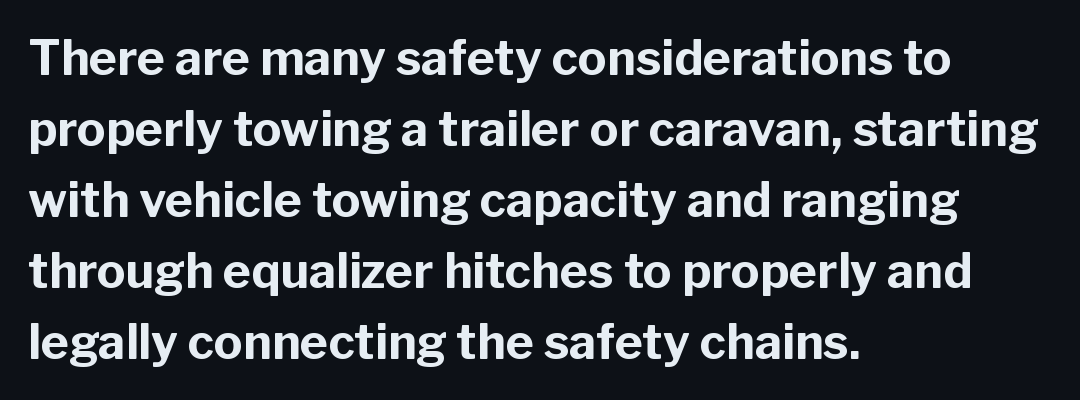
{"serif": "no", "italic": "no", "bold": "yes", "weight": "bold", "width": "normal", "stroke_contrast": "low", "x_height": "medium", "monospaced": "no", "underline": "no", "align": "left", "line_spacing": "normal", "line_spacing_ratio": 1.48, "letter_spacing": "normal", "letter_spacing_em": 0.0, "glyph_px": 48}
